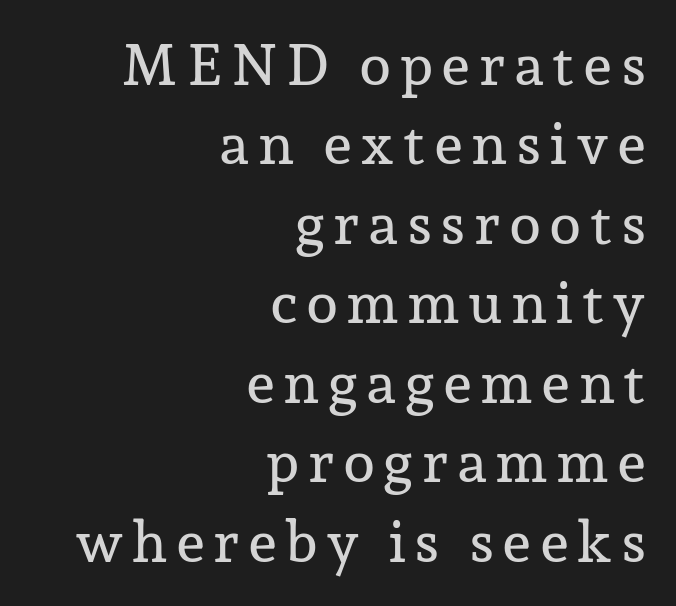
{"serif": "yes", "italic": "no", "width": "normal", "stroke_contrast": "low", "x_height": "medium", "monospaced": "no", "underline": "no", "align": "right", "line_spacing": "normal", "line_spacing_ratio": 1.37, "glyph_px": 58}
